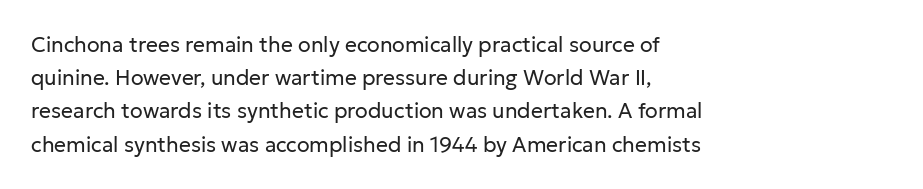
{"italic": "no", "bold": "no", "underline": "no", "align": "left", "line_spacing": "normal", "line_spacing_ratio": 1.58, "letter_spacing": "normal", "letter_spacing_em": 0.0, "glyph_px": 21}
